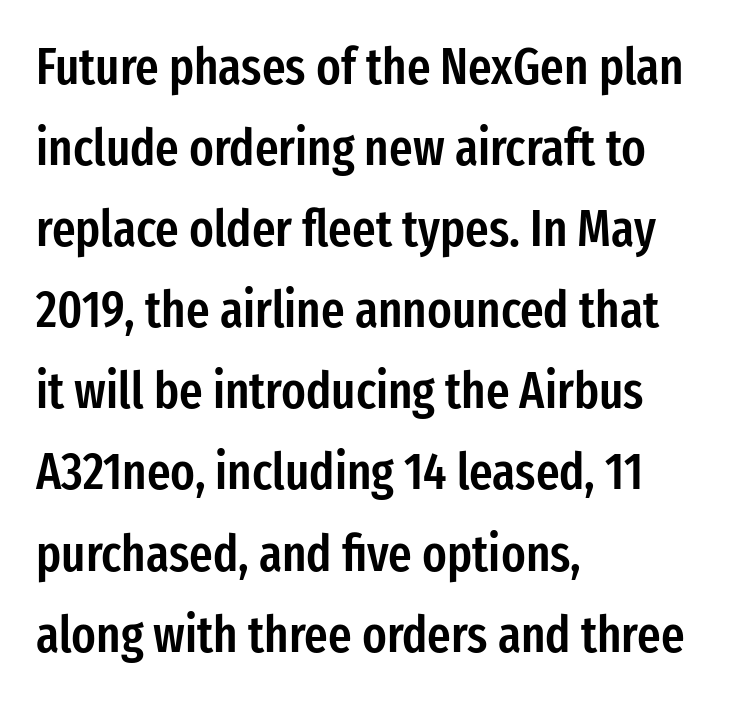
Q: Is the text bold? A: Semi-bold.
Q: Is the text italic (slanted)? A: No, it is upright.
Q: Is the typeface a serif or a sans-serif typeface? A: Sans-serif.
Q: Is the text underlined? A: No.
Q: How is the paragraph aligned? A: Left-aligned.
Q: Is the spacing between letters normal or unusually wide? A: Normal.
Q: Is the spacing between lines tight, normal or loose? A: Normal.
Q: Width (condensed, normal, or wide)? A: Condensed.
Q: Stroke contrast? A: Low.
Q: x-height? A: Medium.
Q: Monospaced? A: No.
